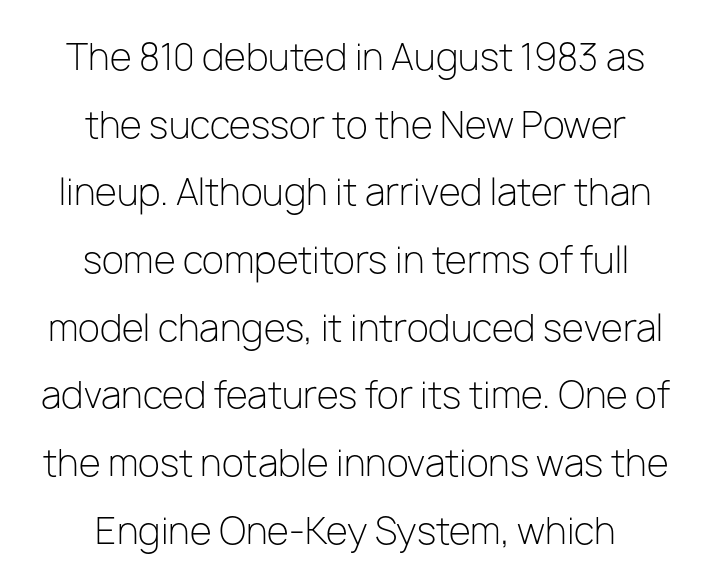
{"serif": "no", "italic": "no", "bold": "no", "weight": "light", "width": "normal", "stroke_contrast": "low", "x_height": "medium", "monospaced": "no", "underline": "no", "align": "center", "line_spacing_ratio": 1.88, "letter_spacing": "normal", "letter_spacing_em": 0.0, "glyph_px": 36}
